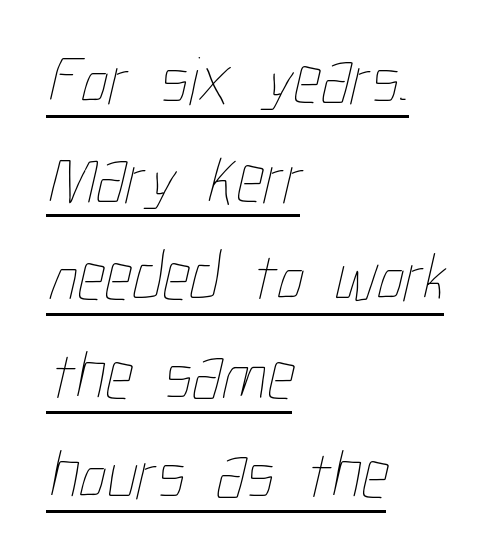
Is this a heavy cut? Hardly; it is regular or lighter. The ragged edge is on the right, which tells us the setting is flush left. Beneath each row of characters lies a ruled line. Reading down the column, the eye jumps a familiar distance to each next line.
